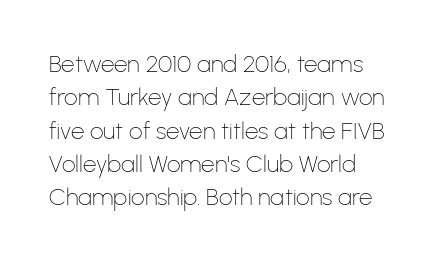
Q: Is the text bold? A: No.
Q: Is the text italic (slanted)? A: No, it is upright.
Q: Is the text underlined? A: No.
Q: Is the spacing between letters normal or unusually wide? A: Normal.
Q: Is the spacing between lines tight, normal or loose? A: Normal.
